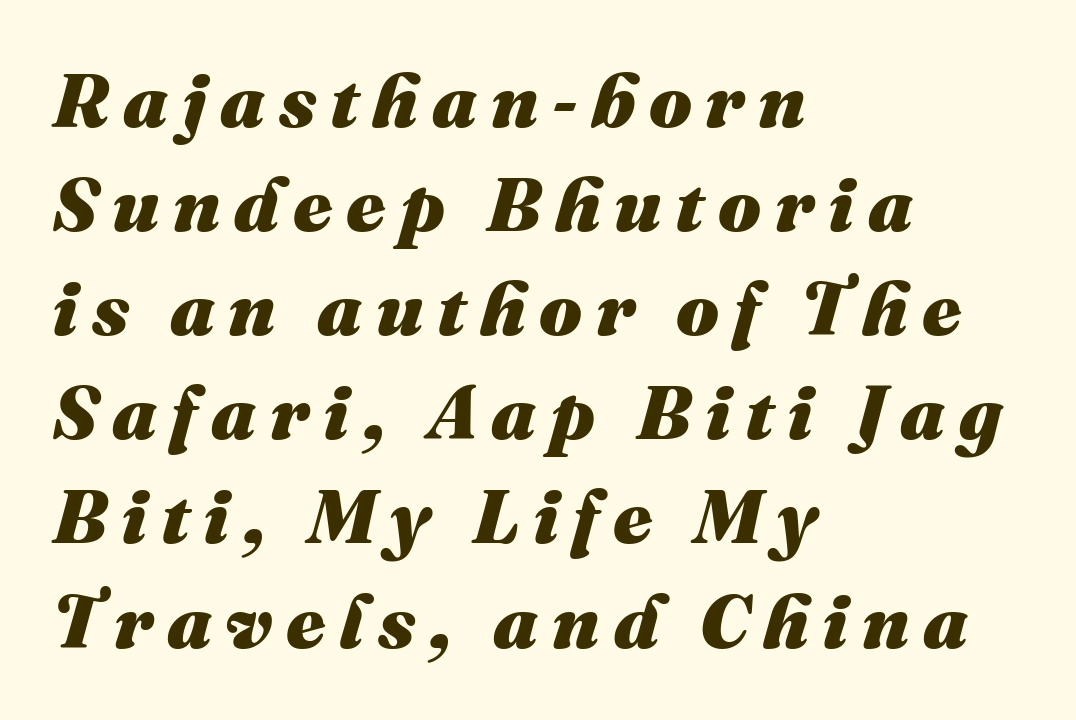
Descenders are the only things crossing below the line. Does the leading feel generous? No, just average. You could not count columns in this text — the font is proportionally spaced. Weight check: bold — yes, fully. Casual observation: everything's shoved over to the left. The passage shown leans; its letterforms are oblique.
